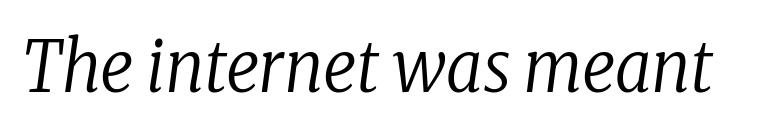
Q: Is the text bold? A: No.
Q: Is the text italic (slanted)? A: Yes, it leans right by about 8 degrees.
Q: Is the typeface a serif or a sans-serif typeface? A: Serif.
Q: Is the text underlined? A: No.
Q: Is the spacing between letters normal or unusually wide? A: Normal.
Q: Width (condensed, normal, or wide)? A: Condensed.
Q: Stroke contrast? A: Low.
Q: x-height? A: Medium.
Q: Monospaced? A: No.
